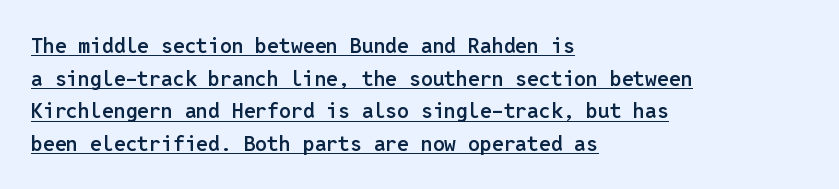
How would I describe the line gaps? Plain and ordinary. Weight: semibold (demi). In terms of posture, this sample is upright. Like a heading marked for emphasis, these lines bear an underscore. The paragraph has a hard left edge and a soft right edge. Students, note that the glyphs here touch the page at normal intervals.
